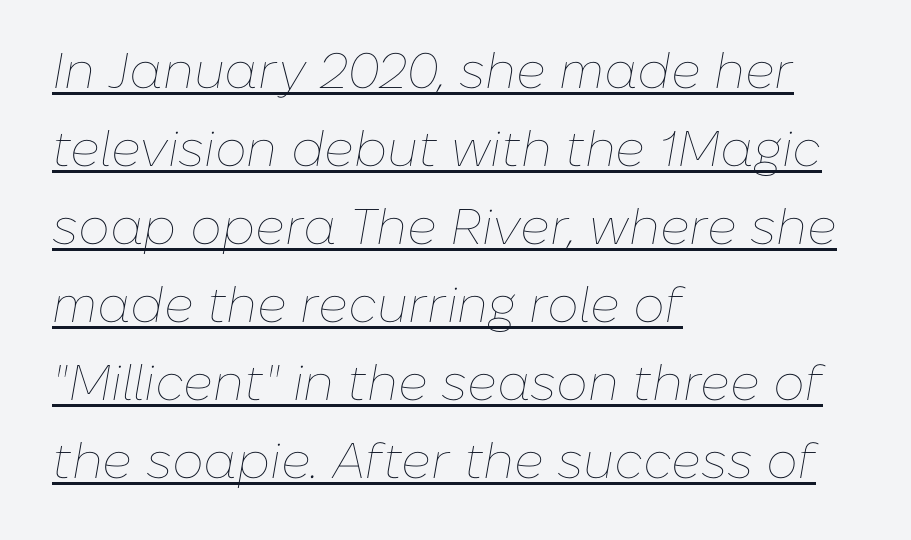
You can see a thin bar hugging the bottom of the glyphs. The letterforms sit at book weight or below. It's the slanting kind of type. Caption: multi-line text, flush left, ragged right. Glyph-to-glyph distance matches everyday printed text. What's the leading like? Ordinary, nothing unusual.
